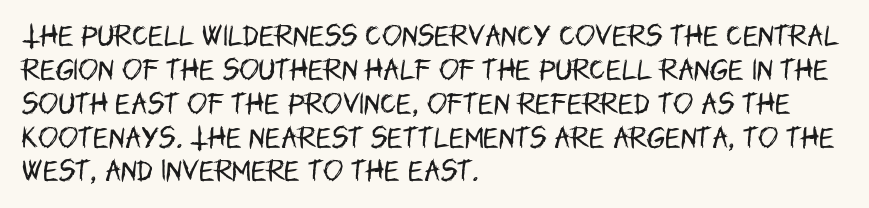
Decoration check: the copy has no underline. Teacher's note: observe the even left margin — that is flush-left alignment. Interline gaps are of average width in this sample. No chunkiness to these letters — they're not bold. These lines were composed using upright roman letters.
